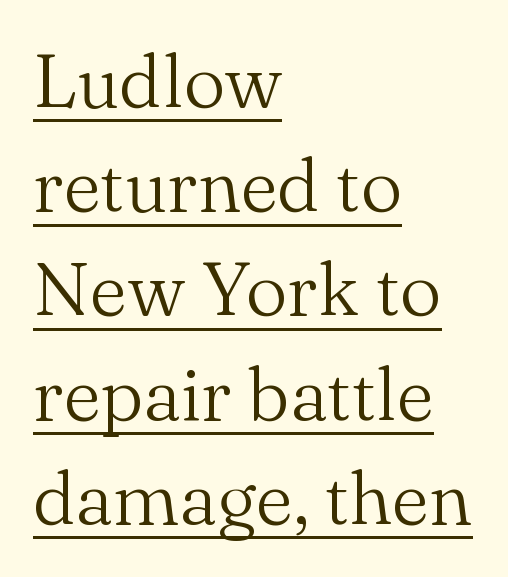
Q: Is the text bold? A: No.
Q: Is the text italic (slanted)? A: No, it is upright.
Q: Is the typeface a serif or a sans-serif typeface? A: Serif.
Q: Is the text underlined? A: Yes.
Q: How is the paragraph aligned? A: Left-aligned.
Q: Is the spacing between letters normal or unusually wide? A: Normal.
Q: Is the spacing between lines tight, normal or loose? A: Normal.
Q: Width (condensed, normal, or wide)? A: Normal.
Q: Stroke contrast? A: Medium.
Q: x-height? A: Small.
Q: Monospaced? A: No.
